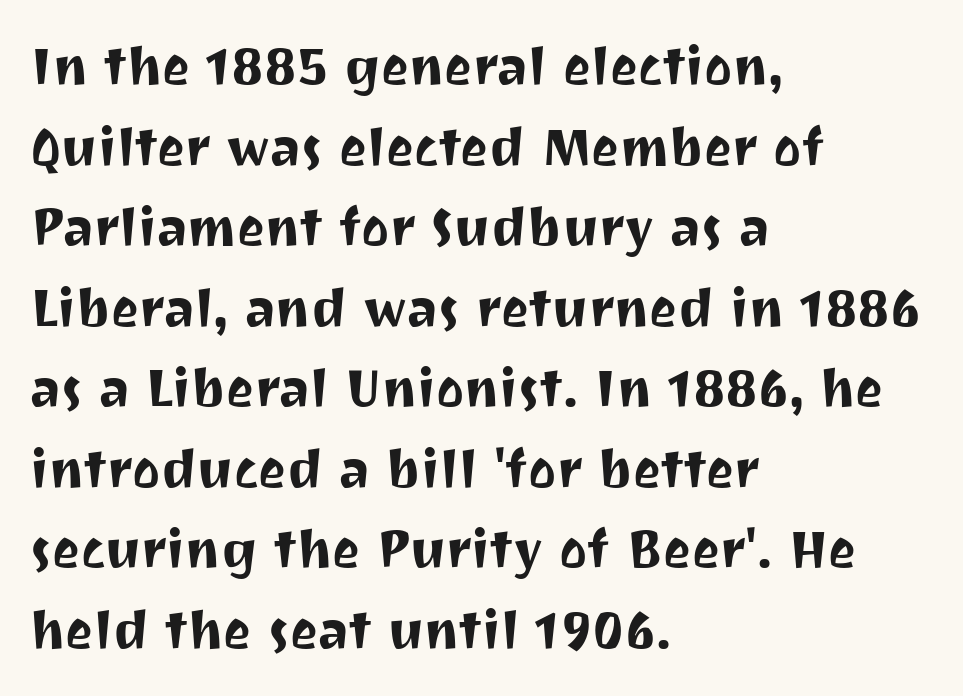
The image shows 53 px sans-serif type, upright; set left-aligned, normal line spacing (1.52x), normal letter spacing, not underlined; medium stroke contrast and a medium x-height.
